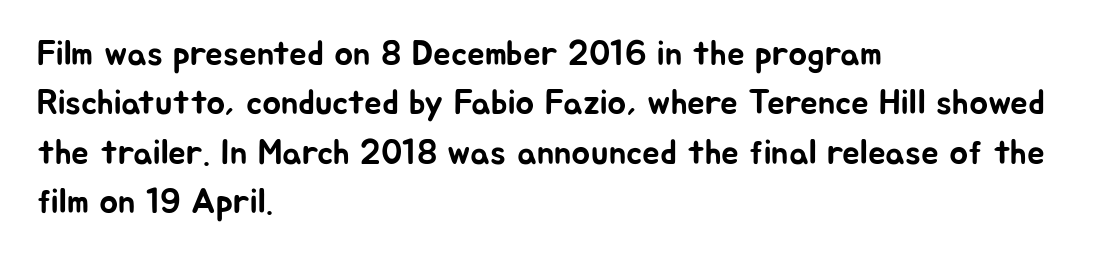
The image shows 35 px sans-serif type, upright; set left-aligned, normal line spacing (1.41x), normal letter spacing, not underlined; low stroke contrast and a medium x-height.
